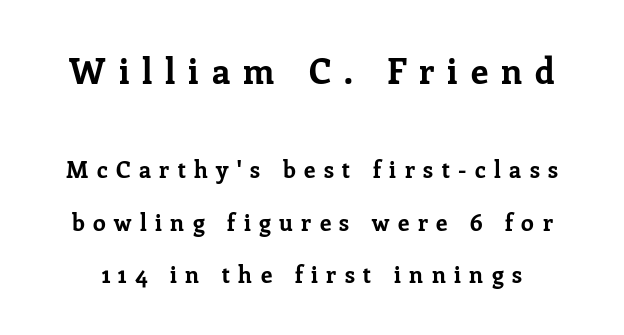
Q: Is the text bold? A: Yes.
Q: Is the text italic (slanted)? A: No, it is upright.
Q: Is the typeface a serif or a sans-serif typeface? A: Serif.
Q: Is the text underlined? A: No.
Q: Is the spacing between letters normal or unusually wide? A: Unusually wide.
Q: Is the spacing between lines tight, normal or loose? A: Loose.
Q: Which block of text is set in a larger size, the first (top) or the second (bottom)? A: The first (top) one.
Q: Width (condensed, normal, or wide)? A: Normal.
Q: Stroke contrast? A: Low.
Q: x-height? A: Medium.
Q: Monospaced? A: No.
